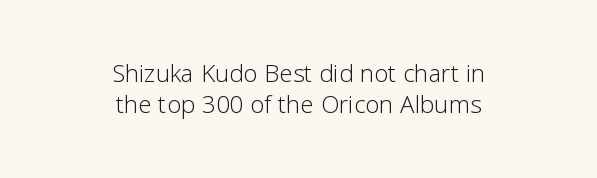
Do the characters align in a grid? No, the font is proportional. Unbolded letterforms with no extra heft. Caption: multi-line text, centered on the measure. The letters stand upright; this is a roman face. Each new line begins almost immediately beneath the previous one. What kind of face is this? One without serifs — a sans.
